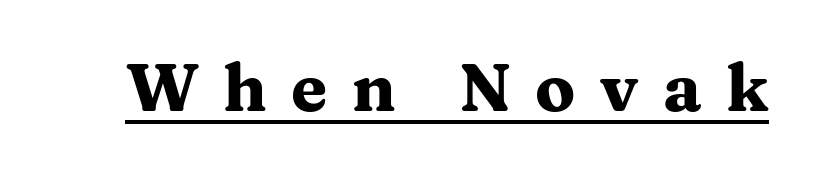
{"serif": "yes", "italic": "no", "bold": "yes", "weight": "heavy", "width": "wide", "stroke_contrast": "medium", "x_height": "medium", "monospaced": "no", "underline": "yes", "letter_spacing": "wide", "letter_spacing_em": 0.37, "glyph_px": 66}
